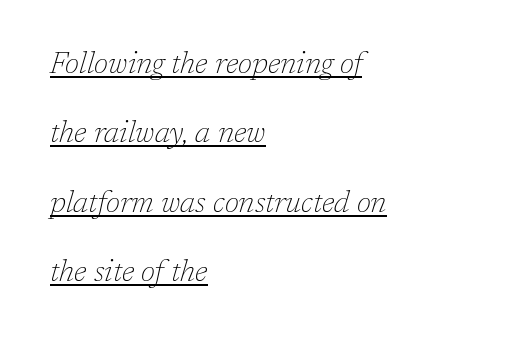
Q: Is the text bold? A: No.
Q: Is the text italic (slanted)? A: Yes, it leans right by about 17 degrees.
Q: Is the typeface a serif or a sans-serif typeface? A: Serif.
Q: Is the text underlined? A: Yes.
Q: How is the paragraph aligned? A: Left-aligned.
Q: Is the spacing between letters normal or unusually wide? A: Normal.
Q: Is the spacing between lines tight, normal or loose? A: Loose.
Q: Width (condensed, normal, or wide)? A: Normal.
Q: Stroke contrast? A: Low.
Q: x-height? A: Medium.
Q: Monospaced? A: No.
